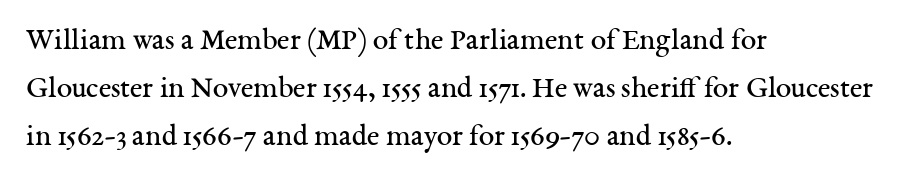
Weight class: somewhere from thin through regular. The lines sit at an ordinary, default distance from one another. Is this a fixed-width face? No — the glyphs have proportional, varying widths. When letters stand straight like this, we call the style roman or upright. Unlike a clean sans, this face finishes its strokes with serifs. You could call the tracking neutral — neither tight nor loose.
